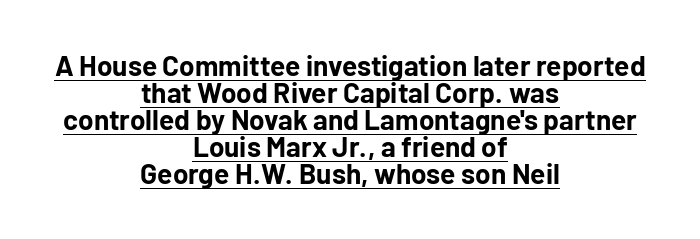
Q: Is the text bold? A: Yes.
Q: Is the text italic (slanted)? A: No, it is upright.
Q: Is the typeface a serif or a sans-serif typeface? A: Sans-serif.
Q: Is the text underlined? A: Yes.
Q: How is the paragraph aligned? A: Centered.
Q: Is the spacing between letters normal or unusually wide? A: Normal.
Q: Is the spacing between lines tight, normal or loose? A: Tight.
Q: Width (condensed, normal, or wide)? A: Normal.
Q: Stroke contrast? A: Low.
Q: x-height? A: Medium.
Q: Monospaced? A: No.
